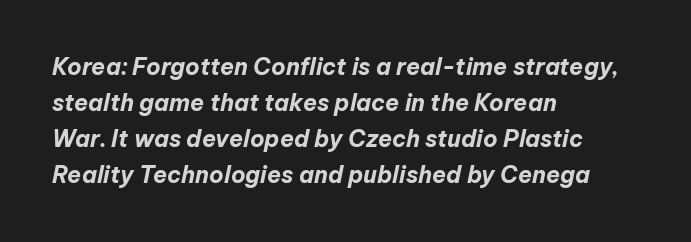
{"italic": "yes", "lean": "right", "slant_degrees": 12, "bold": "yes", "underline": "no", "align": "left", "line_spacing": "normal", "line_spacing_ratio": 1.56, "letter_spacing": "normal", "letter_spacing_em": 0.0, "glyph_px": 23}
